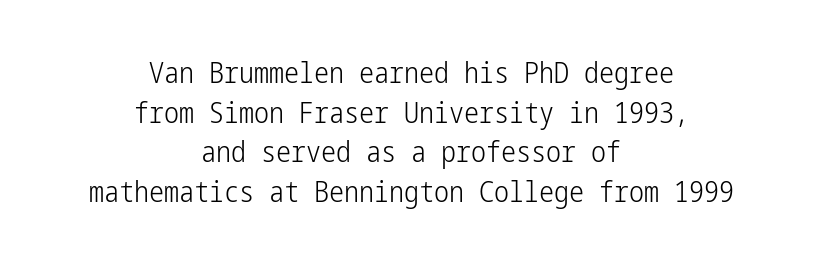
The image shows 30 px light, condensed sans-serif type, upright; set centered, normal line spacing (1.32x), normal letter spacing, not underlined; low stroke contrast and a medium x-height.
